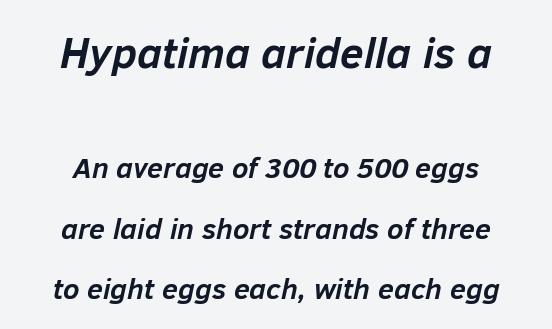
Q: Is the text bold? A: Yes.
Q: Is the text italic (slanted)? A: Yes, it leans right by about 12 degrees.
Q: Is the text underlined? A: No.
Q: How is the paragraph aligned? A: Centered.
Q: Is the spacing between letters normal or unusually wide? A: Normal.
Q: Is the spacing between lines tight, normal or loose? A: Loose.
Q: Which block of text is set in a larger size, the first (top) or the second (bottom)? A: The first (top) one.
Q: Width (condensed, normal, or wide)? A: Normal.
Q: Stroke contrast? A: Low.
Q: x-height? A: Medium.
Q: Monospaced? A: No.
